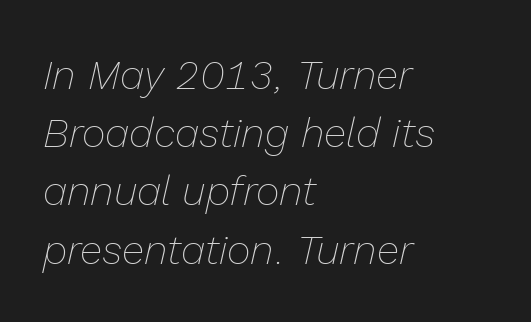
The image shows 41 px thin type, italic (leaning right); set left-aligned, normal line spacing (1.42x), normal letter spacing, not underlined; low stroke contrast and a medium x-height.
